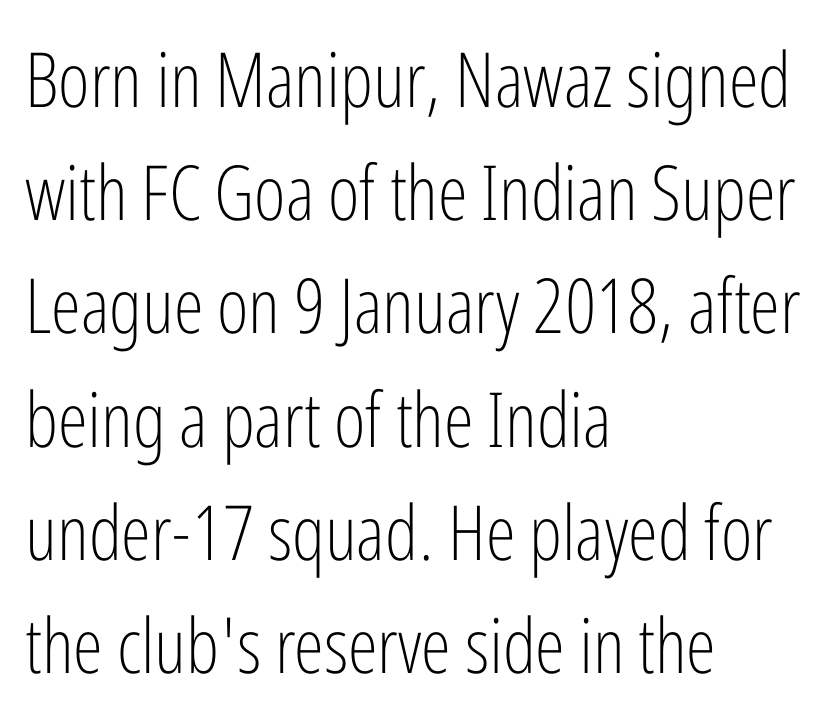
Q: Is the text bold? A: No.
Q: Is the text italic (slanted)? A: No, it is upright.
Q: Is the typeface a serif or a sans-serif typeface? A: Sans-serif.
Q: Is the text underlined? A: No.
Q: How is the paragraph aligned? A: Left-aligned.
Q: Is the spacing between letters normal or unusually wide? A: Normal.
Q: Is the spacing between lines tight, normal or loose? A: Normal.
Q: Width (condensed, normal, or wide)? A: Condensed.
Q: Stroke contrast? A: Low.
Q: x-height? A: Medium.
Q: Monospaced? A: No.
